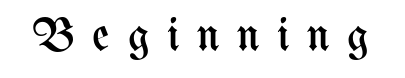
The image shows 47 px regular-weight, condensed type, upright; set unusually wide letter spacing (+0.38 em), not underlined; medium stroke contrast and a medium x-height.
